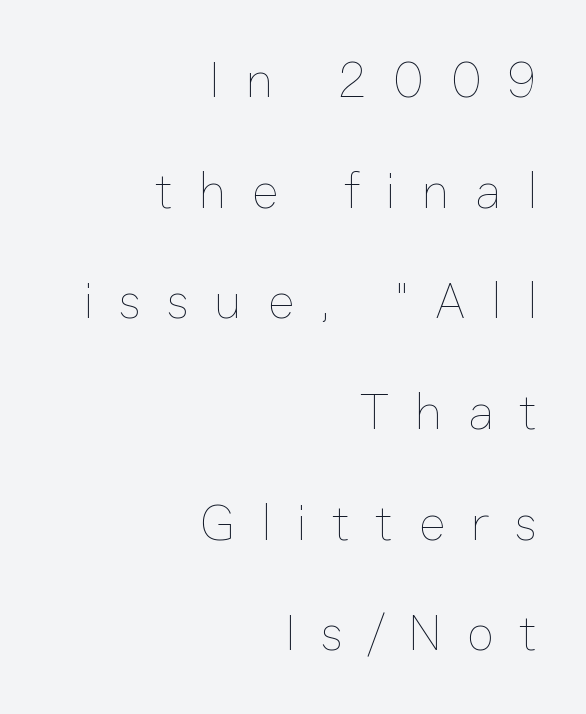
Q: Is the text bold? A: No.
Q: Is the text italic (slanted)? A: No, it is upright.
Q: Is the text underlined? A: No.
Q: How is the paragraph aligned? A: Right-aligned.
Q: Is the spacing between letters normal or unusually wide? A: Unusually wide.
Q: Is the spacing between lines tight, normal or loose? A: Loose.
Q: Width (condensed, normal, or wide)? A: Normal.
Q: Stroke contrast? A: Low.
Q: x-height? A: Medium.
Q: Monospaced? A: No.
